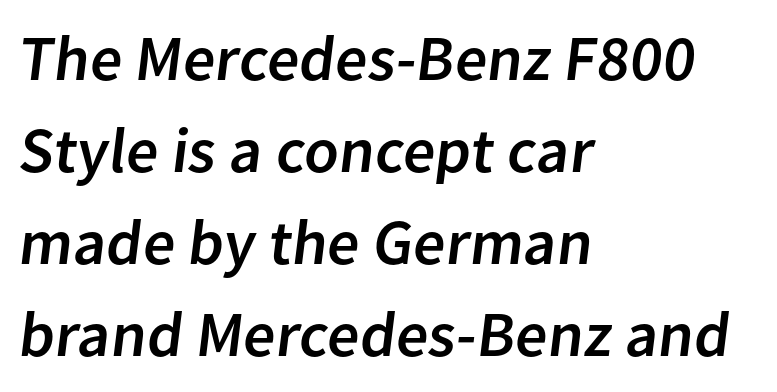
Q: Is the typeface a serif or a sans-serif typeface? A: Sans-serif.
Q: Is the text underlined? A: No.
Q: How is the paragraph aligned? A: Left-aligned.
Q: Is the spacing between letters normal or unusually wide? A: Normal.
Q: Is the spacing between lines tight, normal or loose? A: Normal.
Q: Width (condensed, normal, or wide)? A: Normal.
Q: Stroke contrast? A: Low.
Q: x-height? A: Medium.
Q: Monospaced? A: No.
